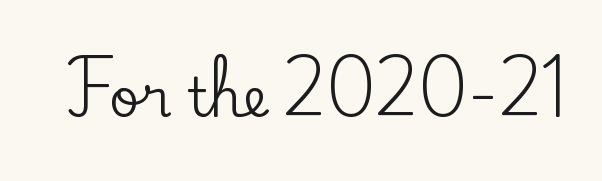
The image shows 53 px serif type, upright; set normal letter spacing, not underlined; low stroke contrast and a small x-height.
